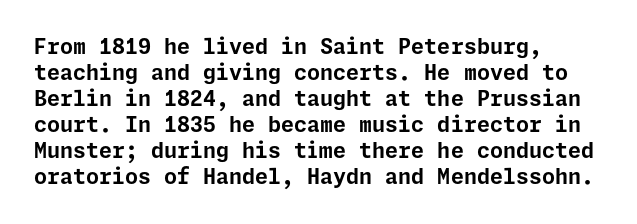
{"italic": "no", "bold": "yes", "underline": "no", "align": "left", "line_spacing_ratio": 1.24, "letter_spacing": "normal", "letter_spacing_em": 0.0, "glyph_px": 21}
